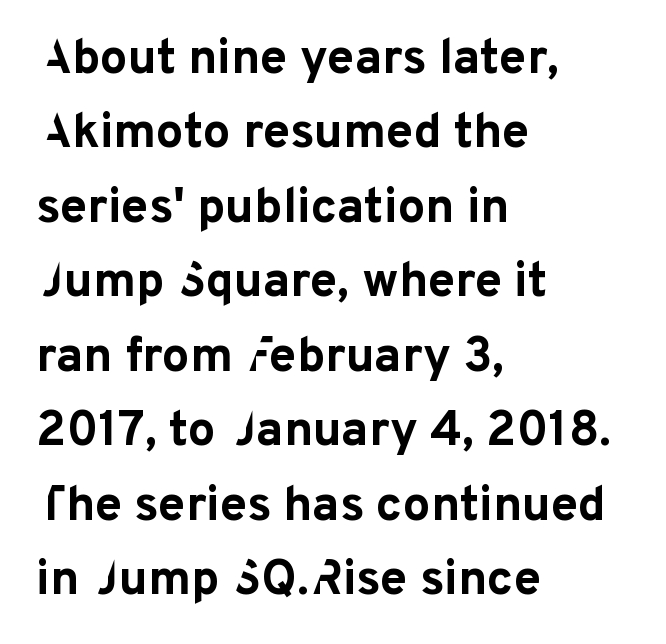
The image shows 49 px bold sans-serif type, upright; set left-aligned, normal line spacing (1.52x), normal letter spacing, not underlined; low stroke contrast and a medium x-height.
